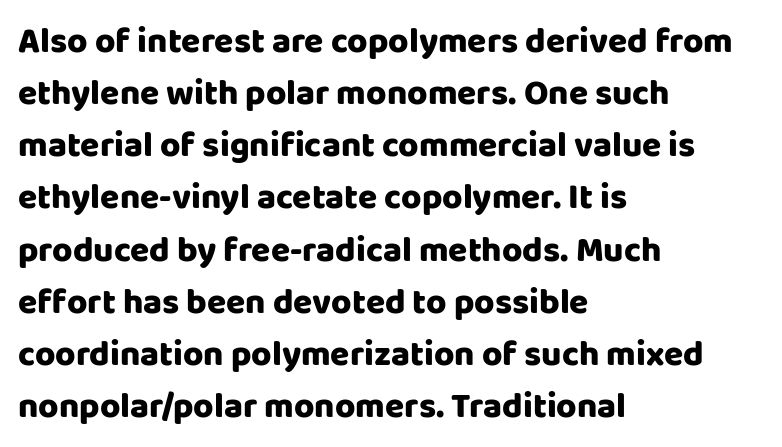
Q: Is the text italic (slanted)? A: No, it is upright.
Q: Is the typeface a serif or a sans-serif typeface? A: Sans-serif.
Q: Is the text underlined? A: No.
Q: How is the paragraph aligned? A: Left-aligned.
Q: Is the spacing between letters normal or unusually wide? A: Normal.
Q: Is the spacing between lines tight, normal or loose? A: Normal.
Q: Width (condensed, normal, or wide)? A: Normal.
Q: Stroke contrast? A: Low.
Q: x-height? A: Large.
Q: Monospaced? A: No.
